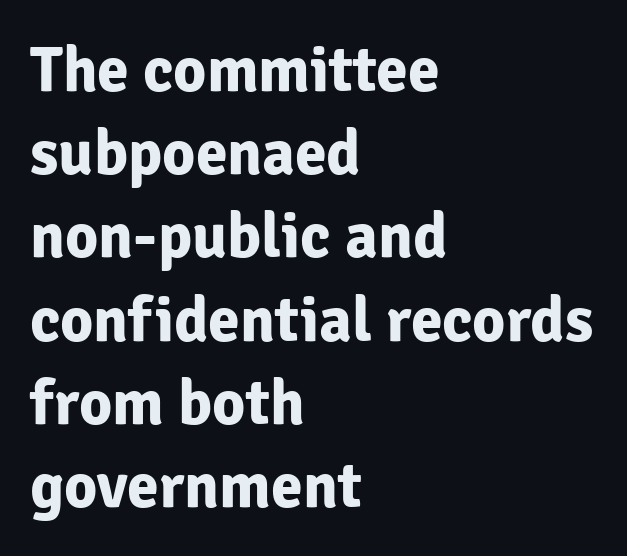
{"serif": "no", "italic": "no", "bold": "yes", "weight": "bold", "width": "normal", "stroke_contrast": "low", "x_height": "medium", "monospaced": "no", "underline": "no", "align": "left", "line_spacing": "normal", "line_spacing_ratio": 1.3, "letter_spacing": "normal", "letter_spacing_em": 0.0, "glyph_px": 64}
